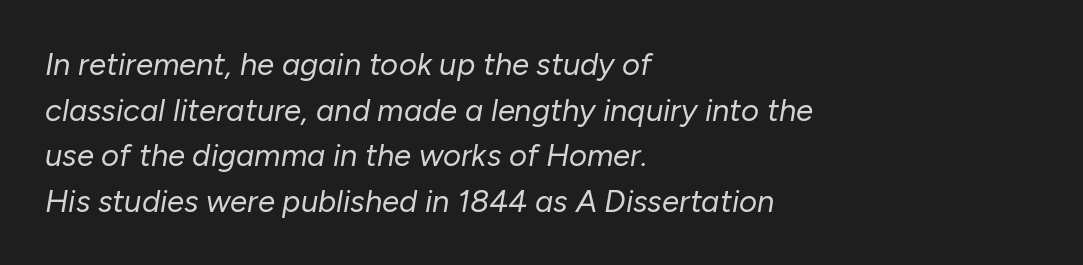
This reads as an unemphasized weight, regular at the heaviest. Has an underline been added? It has not. Where is the straight margin? On the left. Looks like regular typesetting: each glyph gets only the width it needs. The lines sit at an ordinary, default distance from one another.
